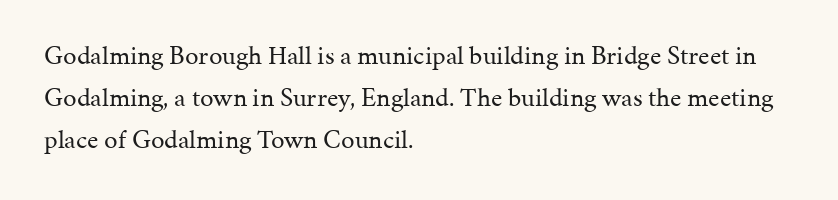
Anything drawn beneath the words? Only blank space. Each word holds together tightly as a unit, with standard inter-letter gaps. Each stroke keeps to a modest, everyday thickness or less. Normally led — the rows are evenly, conventionally spaced. In CSS terms this would be text-align: left. Does the lettering tilt? It doesn't — this is upright.
